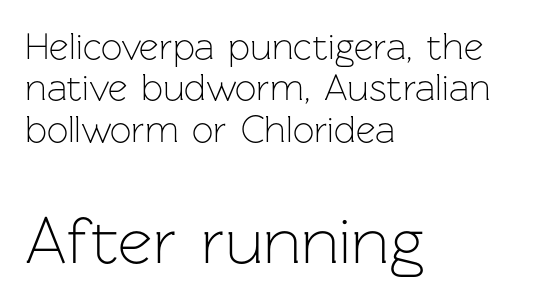
One-word summary of the alignment: left. Quick note: underline off. Which chunk is bigger? The second one — the bottom block dwarfs the top. Italic: no, the glyphs are upright roman. The line-height multiplier appears low, near solid setting. No extra ink here — the face is not bold.
